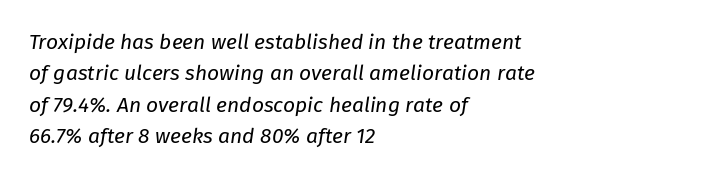
Q: Is the text bold? A: No.
Q: Is the text italic (slanted)? A: Yes, it leans right by about 8 degrees.
Q: Is the text underlined? A: No.
Q: How is the paragraph aligned? A: Left-aligned.
Q: Is the spacing between letters normal or unusually wide? A: Normal.
Q: Is the spacing between lines tight, normal or loose? A: Normal.
